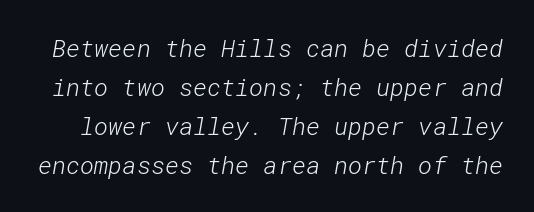
The image shows 24 px text type; set normal line spacing (1.62x), normal letter spacing, not underlined.
